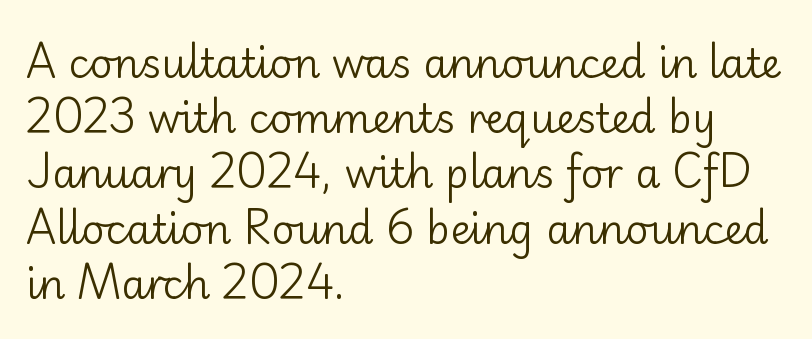
The rendering uses natural spacing where letterforms have individual widths. The line texture is even and compact thanks to regular tracking. Italic: no, the glyphs are upright roman. Just letters on the line, the space beneath them empty.
